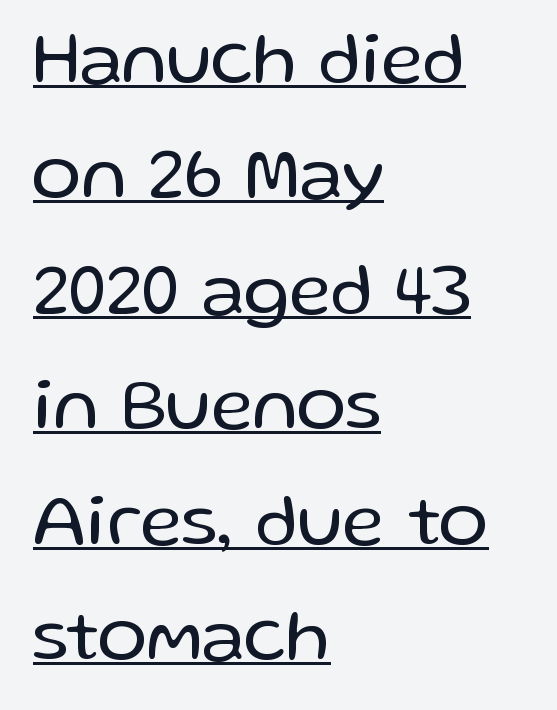
{"serif": "no", "italic": "no", "bold": "no", "weight": "regular", "width": "normal", "stroke_contrast": "low", "x_height": "medium", "monospaced": "no", "underline": "yes", "align": "left", "line_spacing": "normal", "line_spacing_ratio": 1.56, "letter_spacing": "normal", "letter_spacing_em": 0.0, "glyph_px": 74}
